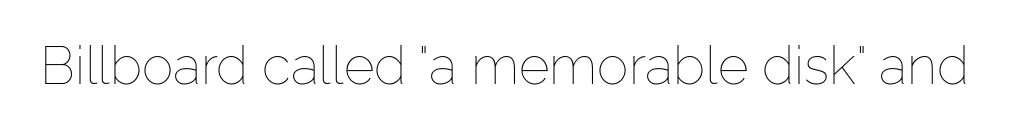
The typography opts for an upright posture over an oblique one. Honestly, there is no underline to notice here at all. Here the glyphs are tracked normally, forming tight word shapes. A quiet, ordinary-to-light weight characterises the typeface.
